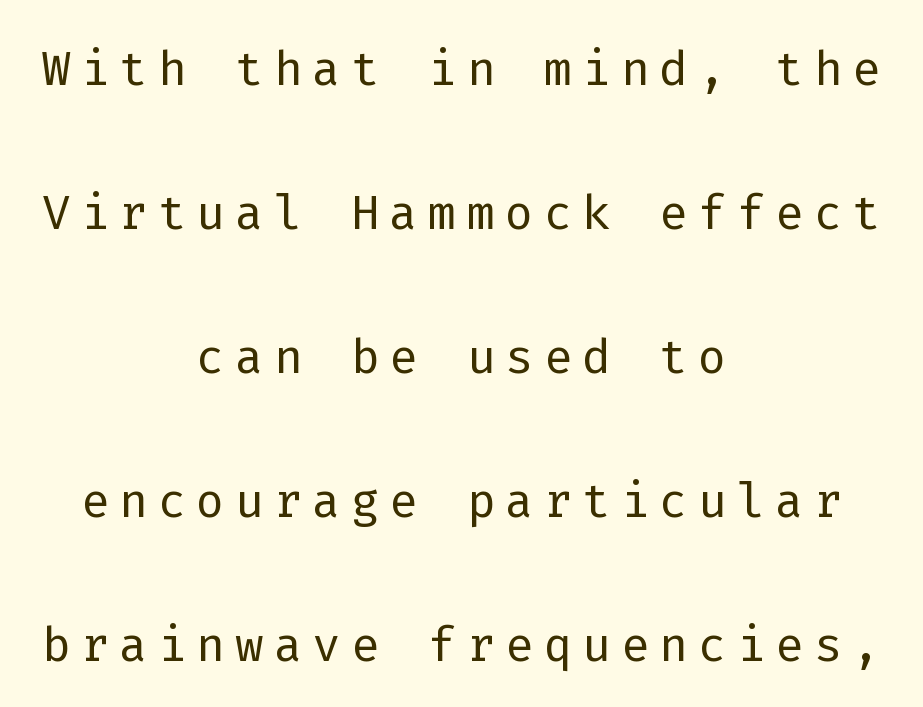
Q: Is the text bold? A: No.
Q: Is the text italic (slanted)? A: No, it is upright.
Q: Is the typeface a serif or a sans-serif typeface? A: Sans-serif.
Q: Is the text underlined? A: No.
Q: How is the paragraph aligned? A: Centered.
Q: Is the spacing between lines tight, normal or loose? A: Loose.
Q: Width (condensed, normal, or wide)? A: Normal.
Q: Stroke contrast? A: Low.
Q: x-height? A: Medium.
Q: Monospaced? A: Yes.
